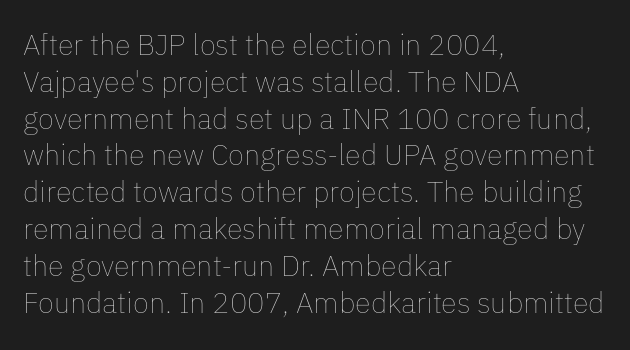
Q: Is the text bold? A: No.
Q: Is the text italic (slanted)? A: No, it is upright.
Q: Is the text underlined? A: No.
Q: How is the paragraph aligned? A: Left-aligned.
Q: Is the spacing between letters normal or unusually wide? A: Normal.
Q: Is the spacing between lines tight, normal or loose? A: Normal.
Q: Width (condensed, normal, or wide)? A: Normal.
Q: Stroke contrast? A: Low.
Q: x-height? A: Medium.
Q: Monospaced? A: No.
